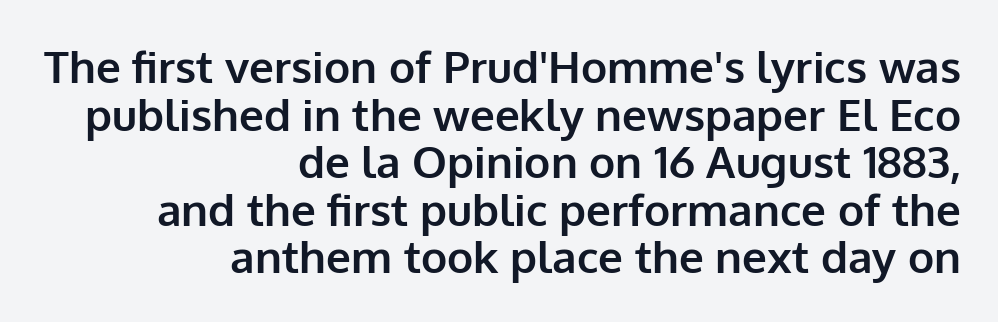
Q: Is the text bold? A: Yes.
Q: Is the text italic (slanted)? A: No, it is upright.
Q: Is the typeface a serif or a sans-serif typeface? A: Sans-serif.
Q: Is the text underlined? A: No.
Q: How is the paragraph aligned? A: Right-aligned.
Q: Is the spacing between letters normal or unusually wide? A: Normal.
Q: Is the spacing between lines tight, normal or loose? A: Tight.
Q: Width (condensed, normal, or wide)? A: Normal.
Q: Stroke contrast? A: Low.
Q: x-height? A: Medium.
Q: Monospaced? A: No.
